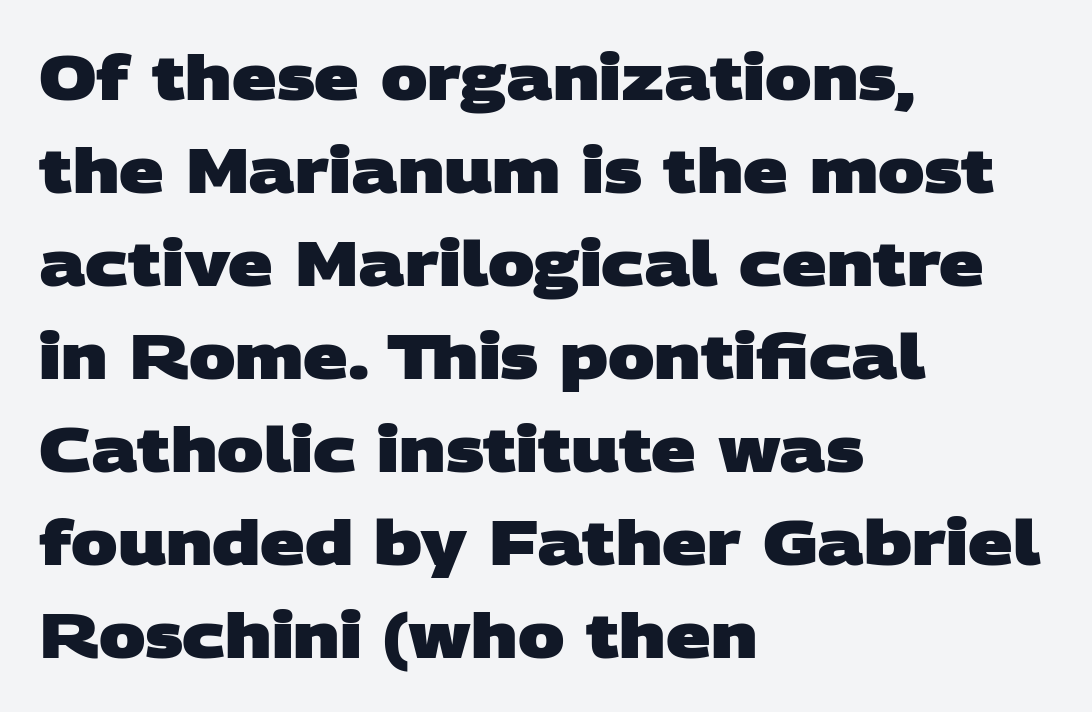
{"serif": "no", "bold": "yes", "weight": "heavy", "width": "wide", "stroke_contrast": "low", "x_height": "large", "monospaced": "no", "underline": "no", "align": "left", "line_spacing": "normal", "line_spacing_ratio": 1.5, "letter_spacing": "normal", "letter_spacing_em": 0.0, "glyph_px": 62}
